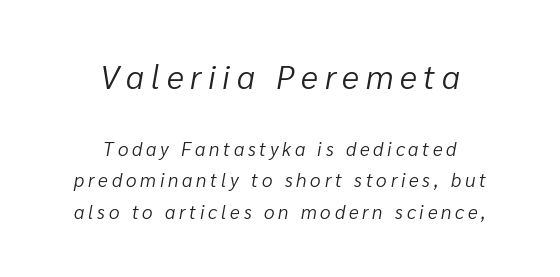
{"italic": "yes", "lean": "right", "slant_degrees": 10, "bold": "no", "weight": "light", "width": "normal", "stroke_contrast": "low", "x_height": "medium", "monospaced": "no", "underline": "no", "align": "center", "line_spacing": "normal", "line_spacing_ratio": 1.67, "letter_spacing": "wide", "letter_spacing_em": 0.2, "larger_block": "first", "size_ratio": 1.74, "glyph_px": 33}
